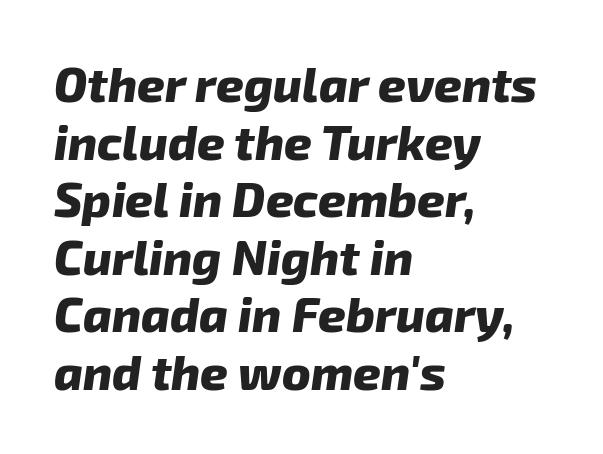
{"italic": "yes", "lean": "right", "slant_degrees": 8, "bold": "yes", "weight": "heavy", "width": "normal", "stroke_contrast": "low", "x_height": "medium", "monospaced": "no", "underline": "no", "align": "left", "line_spacing_ratio": 1.2, "letter_spacing": "normal", "letter_spacing_em": 0.0, "glyph_px": 48}
